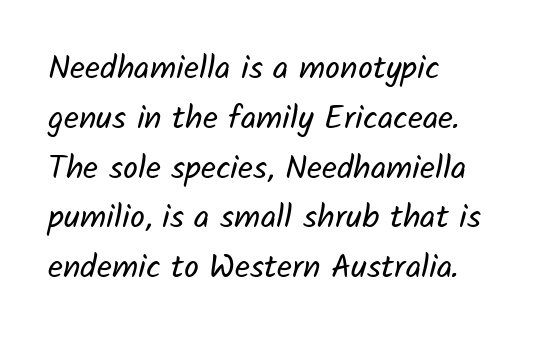
The image shows 33 px regular-weight sans-serif type; set left-aligned, normal line spacing (1.51x), normal letter spacing, not underlined; low stroke contrast and a medium x-height.
